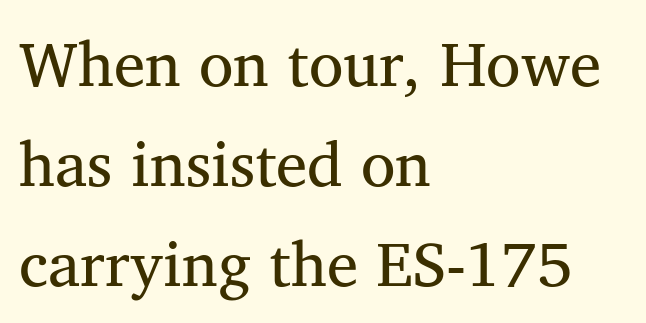
The image shows 63 px regular-weight serif type; set left-aligned, normal line spacing (1.59x), normal letter spacing, not underlined; medium stroke contrast and a medium x-height.
